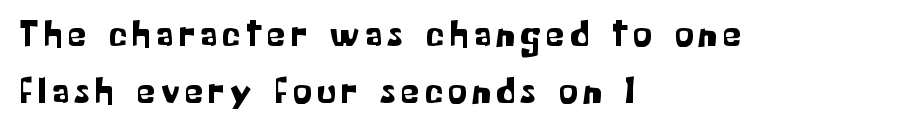
{"serif": "no", "italic": "no", "width": "normal", "stroke_contrast": "low", "x_height": "medium", "monospaced": "no", "underline": "no", "align": "left", "line_spacing": "normal", "line_spacing_ratio": 1.55, "glyph_px": 37}
